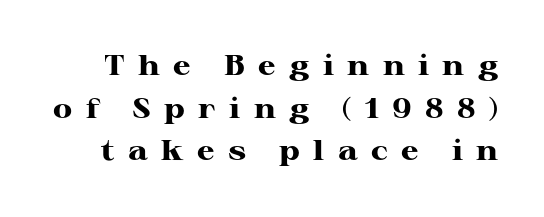
Q: Is the text bold? A: Yes.
Q: Is the text italic (slanted)? A: No, it is upright.
Q: Is the typeface a serif or a sans-serif typeface? A: Serif.
Q: Is the text underlined? A: No.
Q: Is the spacing between letters normal or unusually wide? A: Unusually wide.
Q: Is the spacing between lines tight, normal or loose? A: Normal.
Q: Width (condensed, normal, or wide)? A: Wide.
Q: Stroke contrast? A: High.
Q: x-height? A: Medium.
Q: Monospaced? A: No.
